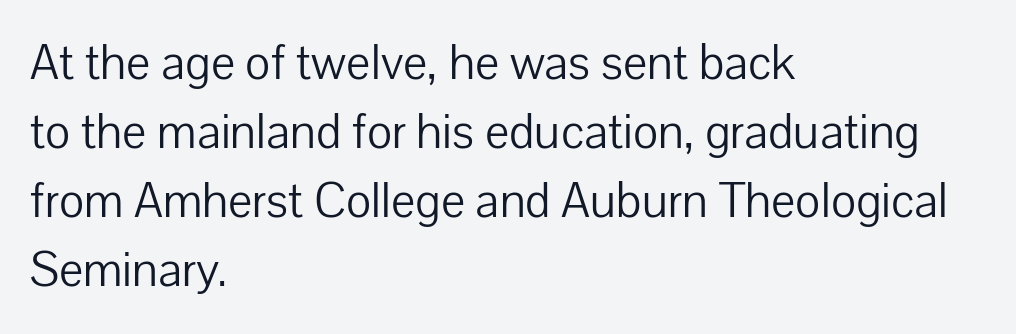
The image shows 51 px light sans-serif type, upright; set left-aligned, normal line spacing (1.35x), normal letter spacing, not underlined; low stroke contrast and a medium x-height.
